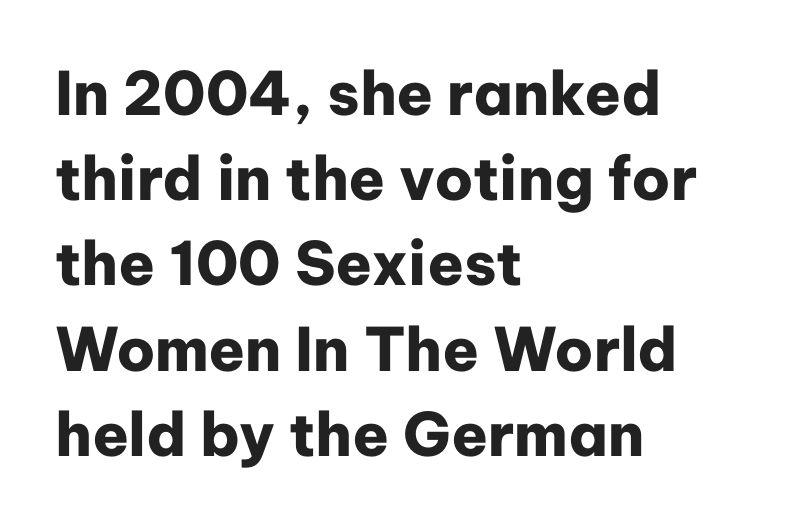
These lines stack with their left ends in a neat column. This sample uses an upright cut, with every glyph sitting square on the baseline. The typeface chosen for these lines omits serifs. The gaps between neighbouring characters are ordinary and unremarkable. Regarding leading, the lines here are spaced in the standard way.
